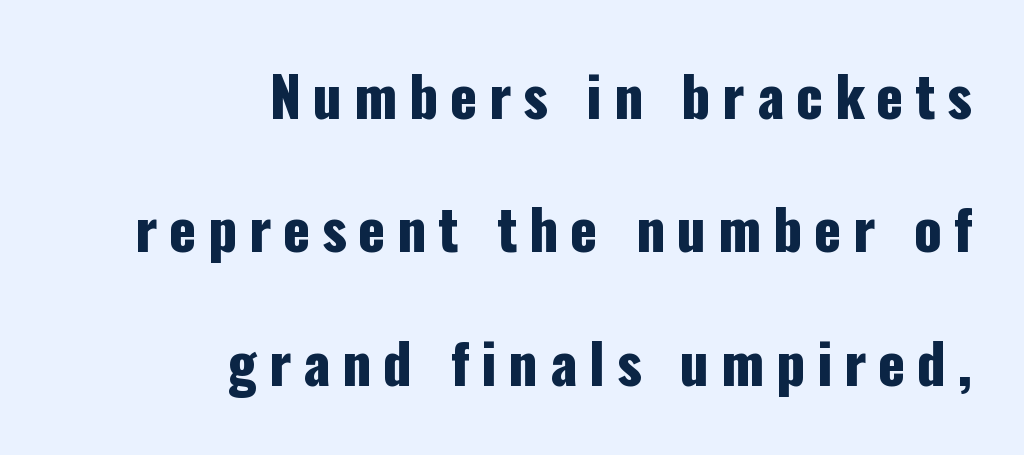
The image shows 56 px condensed sans-serif type, upright; set right-aligned, loose line spacing (2.38x), unusually wide letter spacing (+0.21 em), not underlined; low stroke contrast and a medium x-height.
